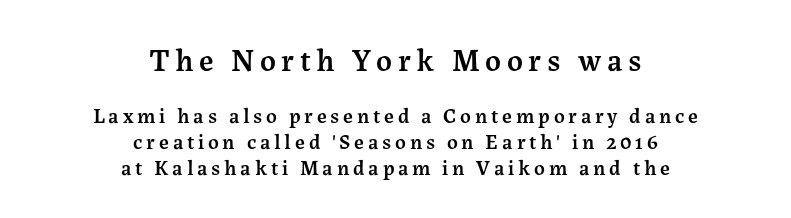
Leftover space on each line is divided equally before and after the words. The more generous point size was reserved for the upper chunk. Little horizontal feet cap the strokes, marking this as serif type. The sample has been set in demibold, a notch under bold. This is roman type, the default non-slanted kind.
